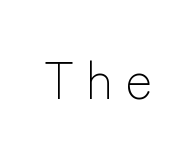
{"serif": "no", "italic": "no", "bold": "no", "weight": "light", "width": "normal", "stroke_contrast": "low", "x_height": "medium", "monospaced": "no", "underline": "no", "letter_spacing": "wide", "letter_spacing_em": 0.22, "glyph_px": 52}
